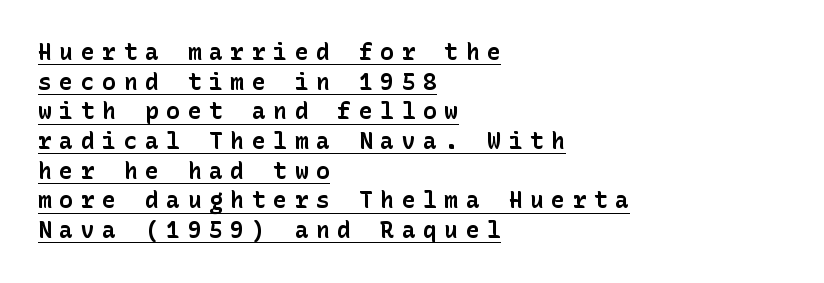
{"italic": "no", "bold": "yes", "underline": "yes", "align": "left", "line_spacing": "normal", "line_spacing_ratio": 1.29, "letter_spacing": "wide", "letter_spacing_em": 0.33, "glyph_px": 23}
